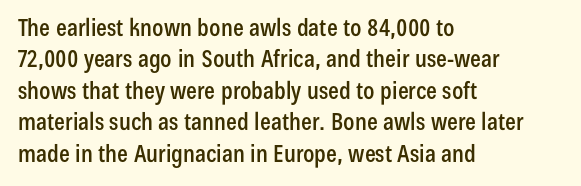
Q: Is the text italic (slanted)? A: No, it is upright.
Q: Is the text underlined? A: No.
Q: How is the paragraph aligned? A: Left-aligned.
Q: Is the spacing between letters normal or unusually wide? A: Normal.
Q: Is the spacing between lines tight, normal or loose? A: Normal.
